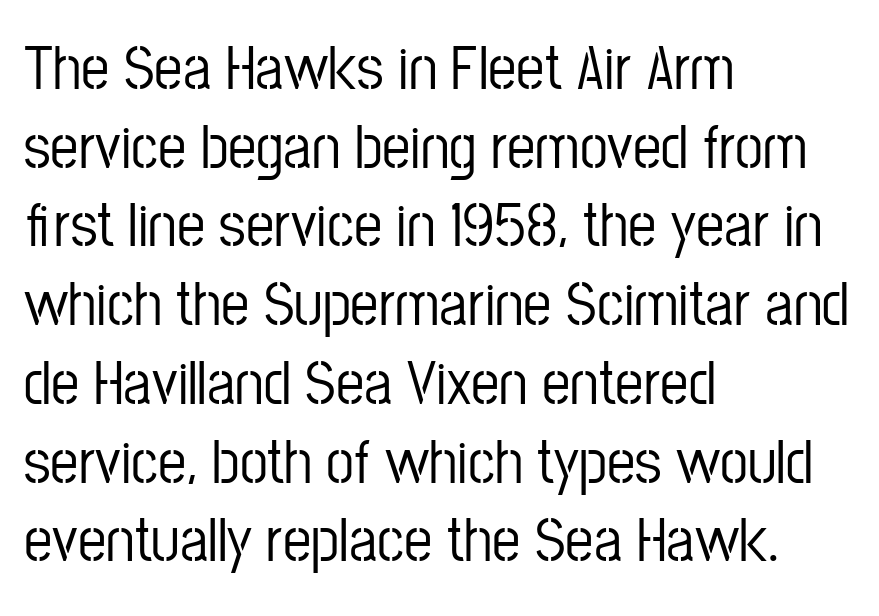
{"serif": "no", "italic": "no", "width": "condensed", "stroke_contrast": "low", "x_height": "medium", "monospaced": "no", "underline": "no", "align": "left", "line_spacing": "normal", "line_spacing_ratio": 1.25, "letter_spacing": "normal", "letter_spacing_em": 0.0, "glyph_px": 63}
